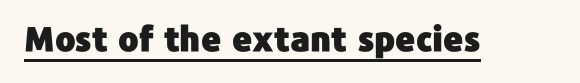
{"serif": "no", "italic": "no", "width": "normal", "stroke_contrast": "low", "x_height": "medium", "monospaced": "no", "underline": "yes", "letter_spacing": "normal", "letter_spacing_em": 0.0, "glyph_px": 34}
